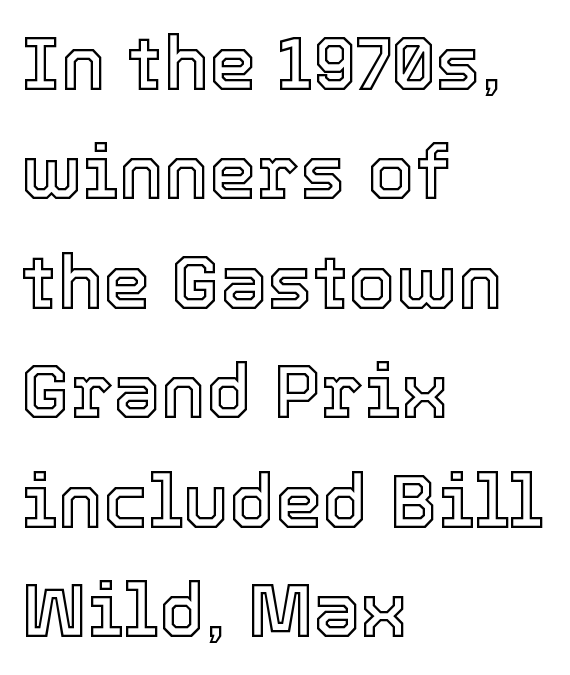
Q: Is the text italic (slanted)? A: No, it is upright.
Q: Is the text underlined? A: No.
Q: How is the paragraph aligned? A: Left-aligned.
Q: Is the spacing between letters normal or unusually wide? A: Normal.
Q: Is the spacing between lines tight, normal or loose? A: Normal.
Q: Width (condensed, normal, or wide)? A: Normal.
Q: x-height? A: Medium.
Q: Monospaced? A: No.
